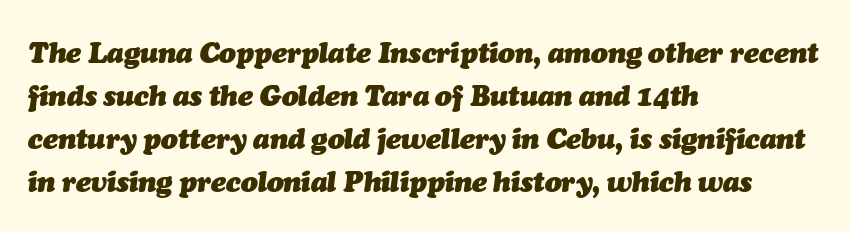
{"italic": "yes", "lean": "right", "slant_degrees": 7, "bold": "yes", "weight": "heavy", "width": "normal", "stroke_contrast": "medium", "x_height": "medium", "monospaced": "no", "underline": "no", "align": "left", "line_spacing": "normal", "line_spacing_ratio": 1.53, "letter_spacing": "normal", "letter_spacing_em": 0.0, "glyph_px": 28}
